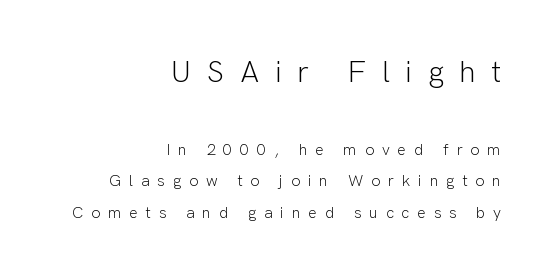
Q: Is the text bold? A: No.
Q: Is the text italic (slanted)? A: No, it is upright.
Q: Is the typeface a serif or a sans-serif typeface? A: Sans-serif.
Q: Is the text underlined? A: No.
Q: How is the paragraph aligned? A: Right-aligned.
Q: Is the spacing between letters normal or unusually wide? A: Unusually wide.
Q: Is the spacing between lines tight, normal or loose? A: Loose.
Q: Which block of text is set in a larger size, the first (top) or the second (bottom)? A: The first (top) one.
Q: Width (condensed, normal, or wide)? A: Normal.
Q: Stroke contrast? A: Low.
Q: x-height? A: Medium.
Q: Monospaced? A: No.
